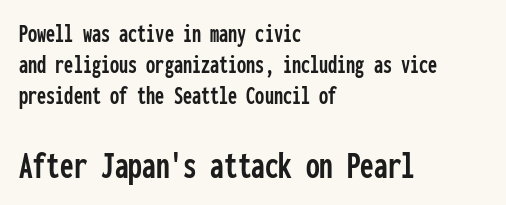
{"serif": "no", "italic": "no", "width": "condensed", "stroke_contrast": "low", "x_height": "medium", "monospaced": "yes", "underline": "no", "align": "left", "line_spacing_ratio": 1.2, "letter_spacing": "normal", "letter_spacing_em": 0.0, "larger_block": "second", "size_ratio": 1.5, "glyph_px": 39}
